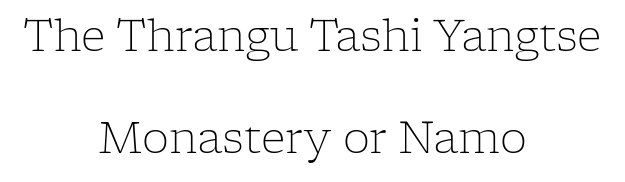
The image shows 43 px light serif type, upright; set centered, loose line spacing (2.38x), normal letter spacing, not underlined; low stroke contrast and a medium x-height.
